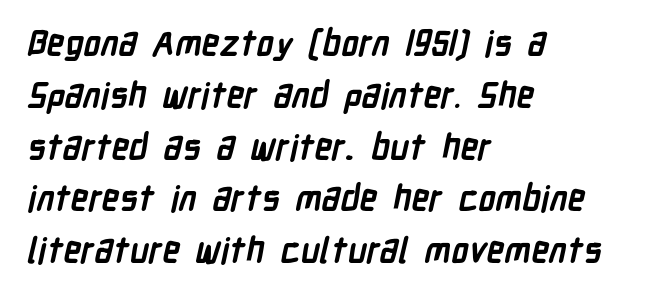
Q: Is the text bold? A: Yes.
Q: Is the typeface a serif or a sans-serif typeface? A: Sans-serif.
Q: Is the text underlined? A: No.
Q: How is the paragraph aligned? A: Left-aligned.
Q: Is the spacing between letters normal or unusually wide? A: Normal.
Q: Is the spacing between lines tight, normal or loose? A: Normal.
Q: Width (condensed, normal, or wide)? A: Condensed.
Q: Stroke contrast? A: Low.
Q: x-height? A: Medium.
Q: Monospaced? A: No.
